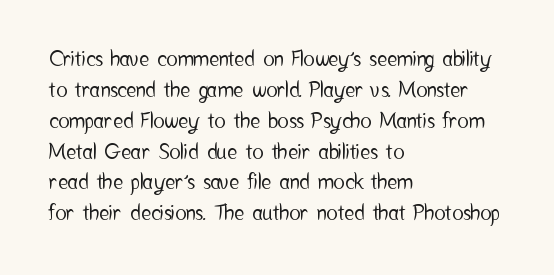
There is no visible air inserted between adjacent glyphs. Alignment: flush left. The words here are not underlined. The axis of the letterforms is exactly vertical. The designer left line spacing at the default.
